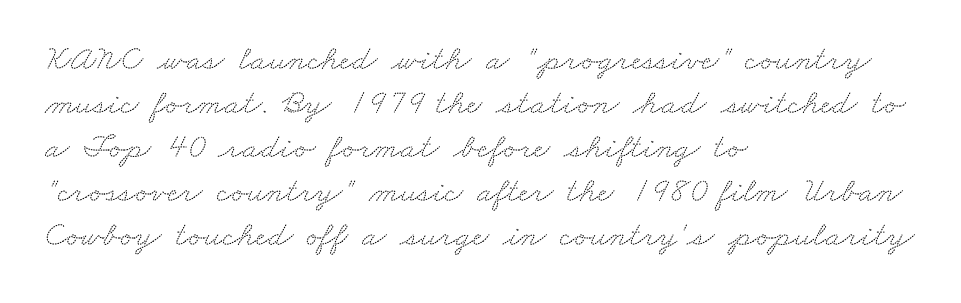
{"serif": "yes", "width": "wide", "stroke_contrast": "medium", "x_height": "small", "monospaced": "no", "underline": "no", "align": "left", "line_spacing": "normal", "line_spacing_ratio": 1.26, "letter_spacing": "normal", "letter_spacing_em": 0.0, "glyph_px": 35}
